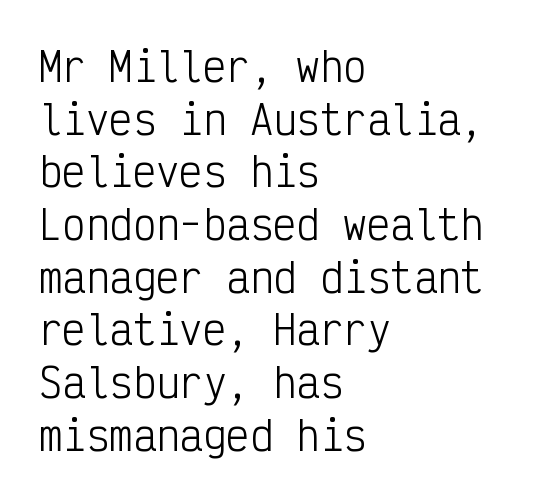
Visually the block forms a straight wall on the left and a jagged coastline on the right. A typesetter would call this zero additional tracking. The specimen reads as upright at a glance. The space beneath each line is pristine and unruled. In terms of leading, this rendering sits right in the middle.
